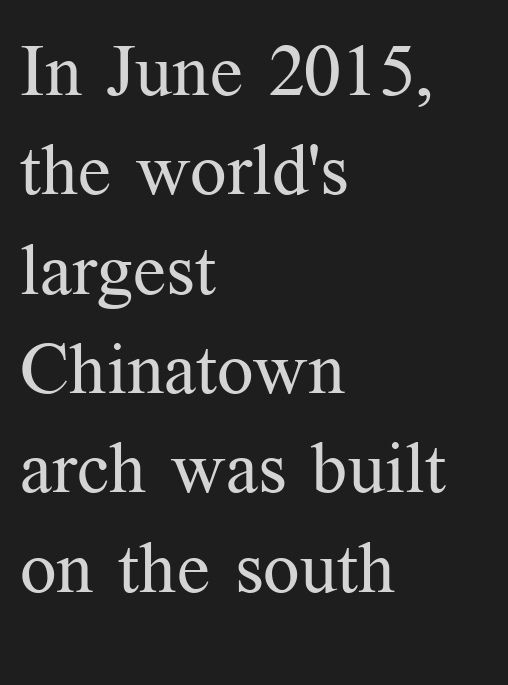
Q: Is the text bold? A: No.
Q: Is the text italic (slanted)? A: No, it is upright.
Q: Is the typeface a serif or a sans-serif typeface? A: Serif.
Q: Is the text underlined? A: No.
Q: How is the paragraph aligned? A: Left-aligned.
Q: Is the spacing between letters normal or unusually wide? A: Normal.
Q: Is the spacing between lines tight, normal or loose? A: Normal.
Q: Width (condensed, normal, or wide)? A: Normal.
Q: Stroke contrast? A: Medium.
Q: x-height? A: Medium.
Q: Monospaced? A: No.
